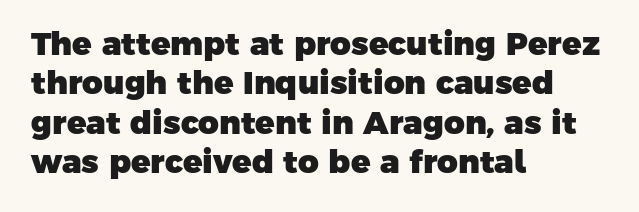
Set as a true bold cut, around the 700 mark. The designer went with a sans here, leaving each stem footless. This rendering uses left alignment, leaving the right contour irregular. Check under the words: just untouched page. Looks like regular typesetting: each glyph gets only the width it needs. Default kerning and tracking; the words read as compact shapes.
